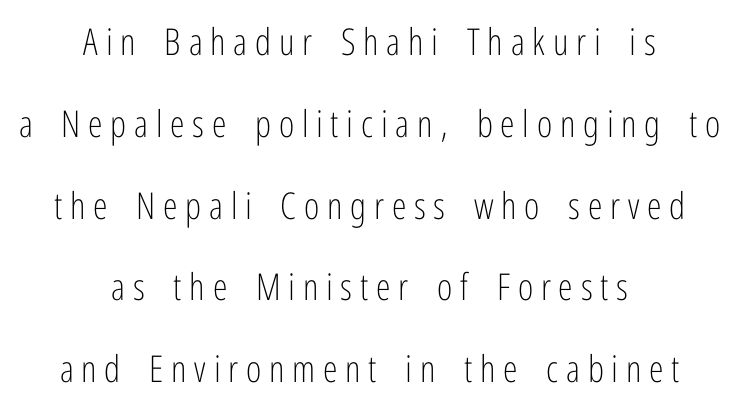
Q: Is the text bold? A: No.
Q: Is the text italic (slanted)? A: No, it is upright.
Q: Is the typeface a serif or a sans-serif typeface? A: Sans-serif.
Q: Is the text underlined? A: No.
Q: How is the paragraph aligned? A: Centered.
Q: Is the spacing between letters normal or unusually wide? A: Unusually wide.
Q: Is the spacing between lines tight, normal or loose? A: Loose.
Q: Width (condensed, normal, or wide)? A: Condensed.
Q: Stroke contrast? A: Low.
Q: x-height? A: Medium.
Q: Monospaced? A: No.
